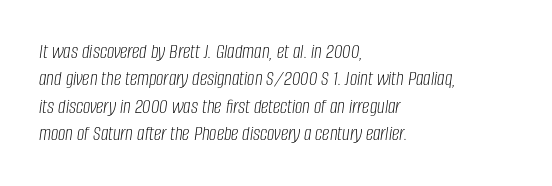
A classic flush-left, rag-right setting is used for this passage. If you drew a line through each stem, it would be angled. The font sits on the lighter half of the weight spectrum, regular included. Glance below the letters and you will spot only blank space.
